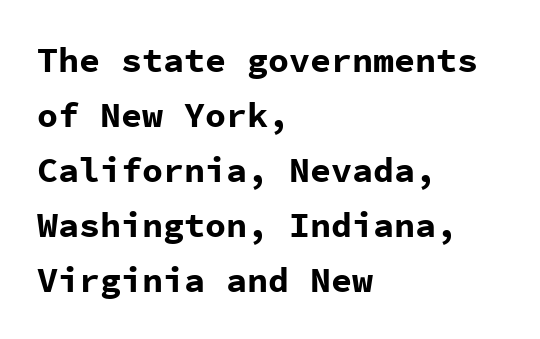
The image shows 35 px bold sans-serif type, upright, monospaced; set left-aligned, normal line spacing (1.57x), normal letter spacing, not underlined; low stroke contrast and a medium x-height.
